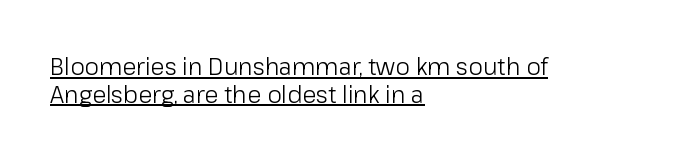
The image shows 23 px text type, upright; set left-aligned, line spacing 1.21x, normal letter spacing, underlined.
